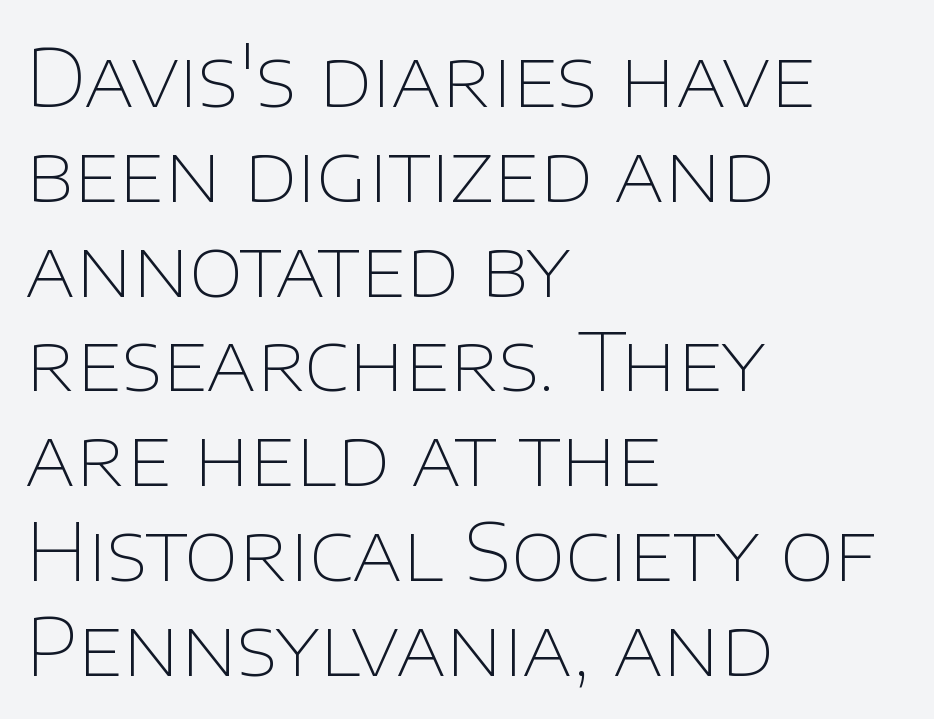
{"serif": "no", "italic": "no", "bold": "no", "weight": "thin", "width": "normal", "stroke_contrast": "low", "x_height": "large", "monospaced": "no", "underline": "no", "align": "left", "line_spacing_ratio": 1.2, "letter_spacing": "normal", "letter_spacing_em": 0.0, "glyph_px": 79}
